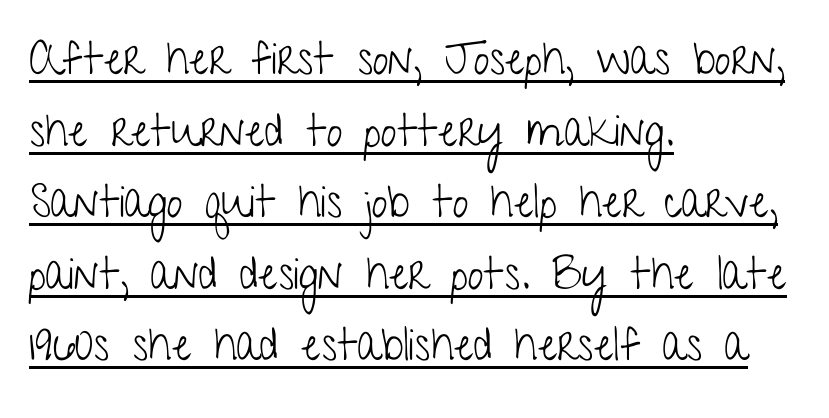
On a weight scale, this lands at 450 or below. A typesetter would call this leading conventional body-copy spacing. The characters display no serif detailing; their extremities are plain. Short note: letters normally spaced.
